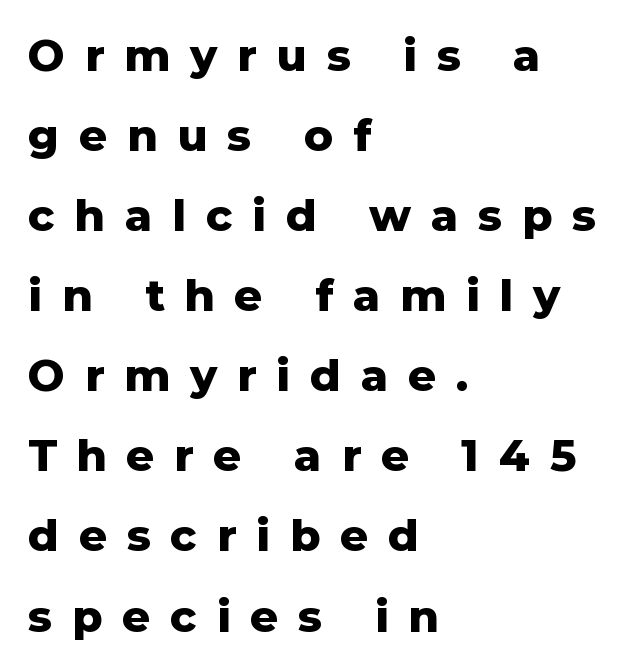
The image shows 44 px heavy sans-serif type, upright; set left-aligned, line spacing 1.82x, unusually wide letter spacing (+0.45 em), not underlined; low stroke contrast and a medium x-height.
